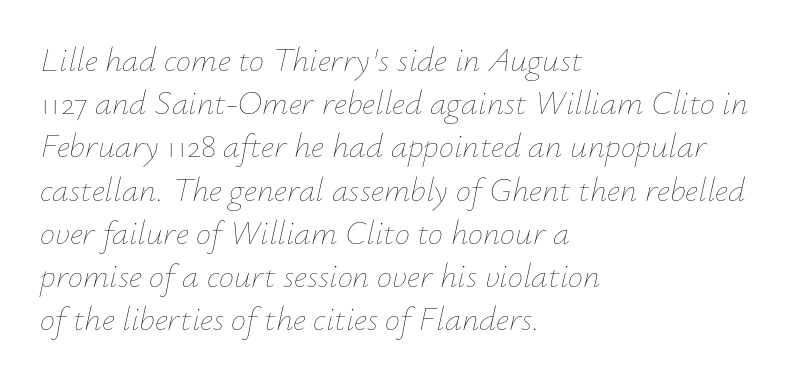
The image shows 34 px thin type, italic (leaning right); set left-aligned, normal line spacing (1.27x), normal letter spacing, not underlined; low stroke contrast and a small x-height.
